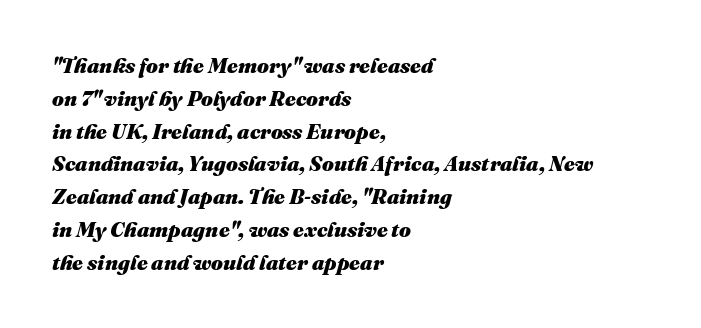
{"italic": "yes", "lean": "right", "slant_degrees": 16, "bold": "yes", "underline": "no", "align": "left", "line_spacing": "normal", "line_spacing_ratio": 1.56, "letter_spacing": "normal", "letter_spacing_em": 0.0, "glyph_px": 21}
